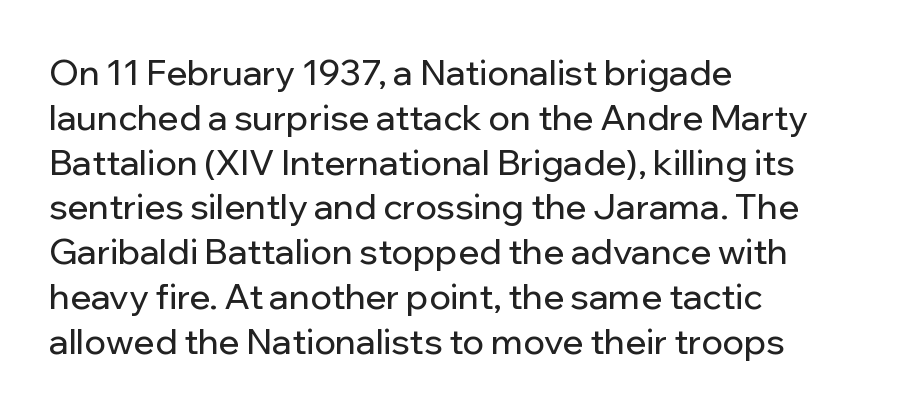
Q: Is the text italic (slanted)? A: No, it is upright.
Q: Is the typeface a serif or a sans-serif typeface? A: Sans-serif.
Q: Is the text underlined? A: No.
Q: How is the paragraph aligned? A: Left-aligned.
Q: Is the spacing between letters normal or unusually wide? A: Normal.
Q: Is the spacing between lines tight, normal or loose? A: Normal.
Q: Width (condensed, normal, or wide)? A: Normal.
Q: Stroke contrast? A: Low.
Q: x-height? A: Medium.
Q: Monospaced? A: No.
